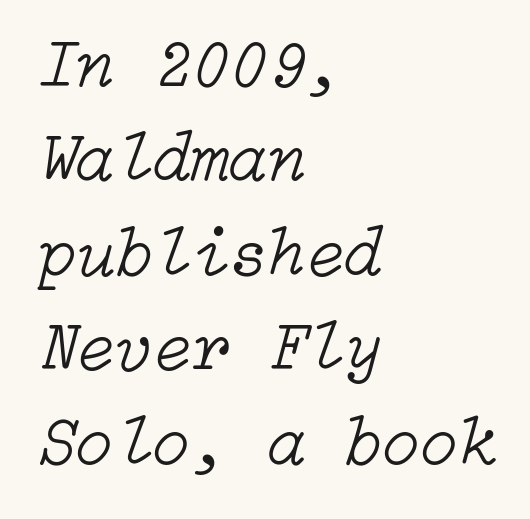
{"italic": "yes", "lean": "right", "slant_degrees": 15, "bold": "no", "weight": "light", "width": "normal", "stroke_contrast": "low", "x_height": "medium", "underline": "no", "align": "left", "line_spacing": "normal", "line_spacing_ratio": 1.35, "letter_spacing": "normal", "letter_spacing_em": 0.0, "glyph_px": 70}
